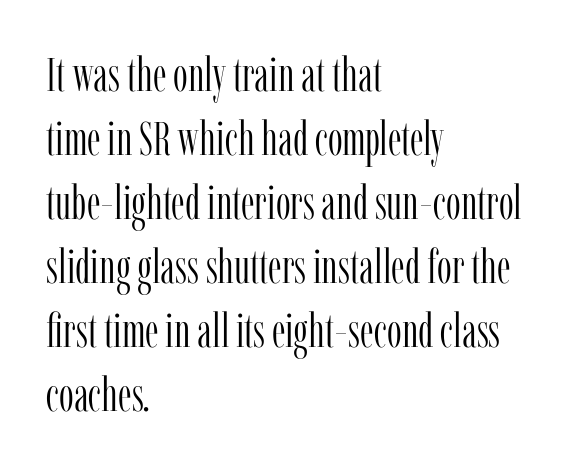
Q: Is the text bold? A: No.
Q: Is the text italic (slanted)? A: No, it is upright.
Q: Is the typeface a serif or a sans-serif typeface? A: Serif.
Q: Is the text underlined? A: No.
Q: How is the paragraph aligned? A: Left-aligned.
Q: Is the spacing between letters normal or unusually wide? A: Normal.
Q: Is the spacing between lines tight, normal or loose? A: Normal.
Q: Width (condensed, normal, or wide)? A: Condensed.
Q: Stroke contrast? A: Low.
Q: x-height? A: Medium.
Q: Monospaced? A: No.
